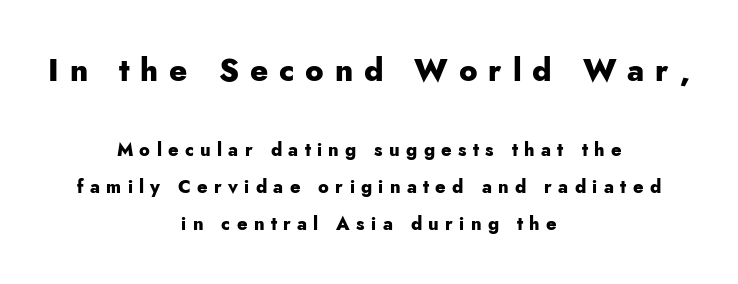
{"serif": "no", "italic": "no", "bold": "yes", "weight": "heavy", "width": "normal", "stroke_contrast": "low", "x_height": "small", "monospaced": "no", "underline": "no", "align": "center", "line_spacing": "loose", "line_spacing_ratio": 2.06, "letter_spacing": "wide", "letter_spacing_em": 0.35, "larger_block": "first", "size_ratio": 1.72, "glyph_px": 31}
